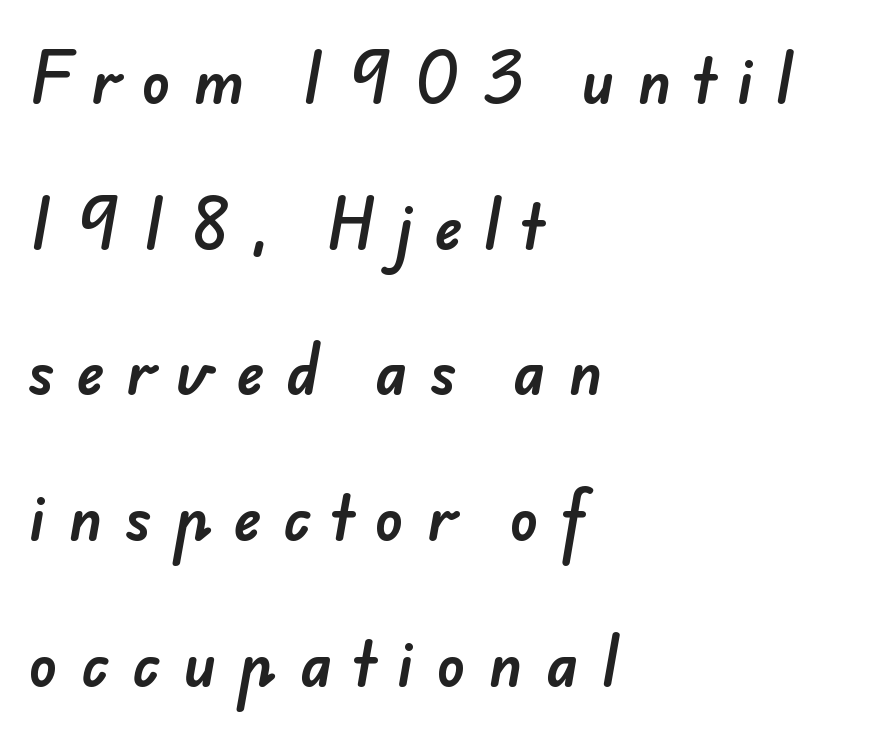
The image shows 59 px sans-serif type; set left-aligned, loose line spacing (2.47x), unusually wide letter spacing (+0.38 em), not underlined; low stroke contrast and a small x-height.
